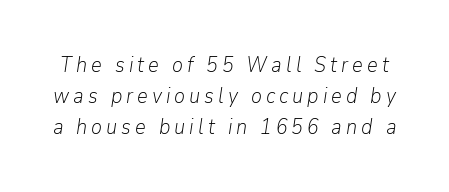
Q: Is the text bold? A: No.
Q: Is the text italic (slanted)? A: Yes, it leans right by about 9 degrees.
Q: Is the text underlined? A: No.
Q: Is the spacing between lines tight, normal or loose? A: Normal.
